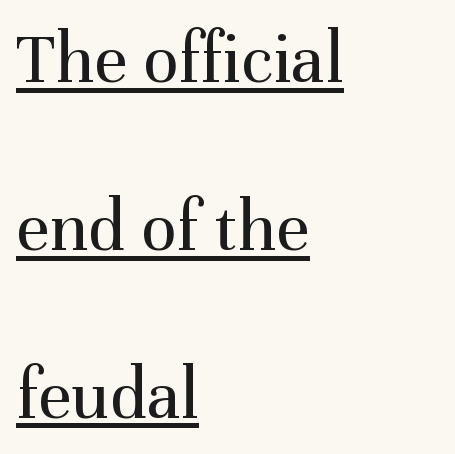
Q: Is the text bold? A: No.
Q: Is the text italic (slanted)? A: No, it is upright.
Q: Is the typeface a serif or a sans-serif typeface? A: Serif.
Q: Is the text underlined? A: Yes.
Q: How is the paragraph aligned? A: Left-aligned.
Q: Is the spacing between letters normal or unusually wide? A: Normal.
Q: Is the spacing between lines tight, normal or loose? A: Loose.
Q: Width (condensed, normal, or wide)? A: Normal.
Q: Stroke contrast? A: Medium.
Q: x-height? A: Medium.
Q: Monospaced? A: No.
